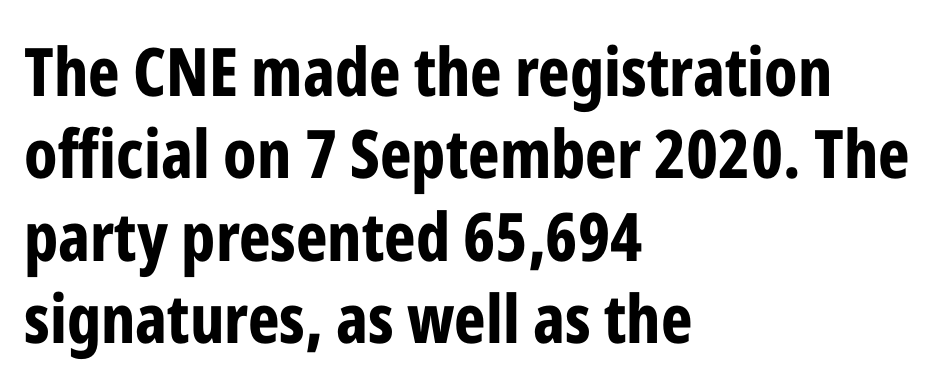
Q: Is the text bold? A: Yes.
Q: Is the text italic (slanted)? A: No, it is upright.
Q: Is the typeface a serif or a sans-serif typeface? A: Sans-serif.
Q: Is the text underlined? A: No.
Q: How is the paragraph aligned? A: Left-aligned.
Q: Is the spacing between letters normal or unusually wide? A: Normal.
Q: Width (condensed, normal, or wide)? A: Condensed.
Q: Stroke contrast? A: Low.
Q: x-height? A: Medium.
Q: Monospaced? A: No.
